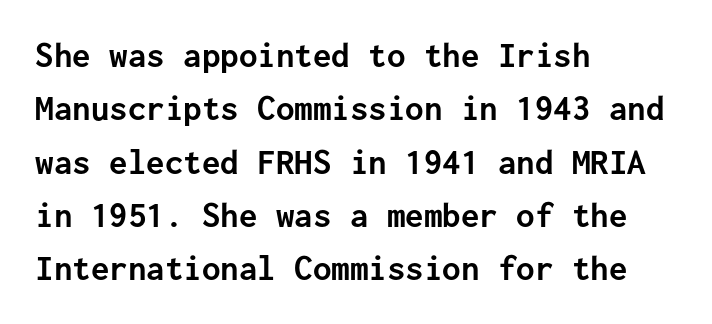
Q: Is the text bold? A: Yes.
Q: Is the text italic (slanted)? A: No, it is upright.
Q: Is the typeface a serif or a sans-serif typeface? A: Sans-serif.
Q: Is the text underlined? A: No.
Q: How is the paragraph aligned? A: Left-aligned.
Q: Is the spacing between letters normal or unusually wide? A: Normal.
Q: Is the spacing between lines tight, normal or loose? A: Normal.
Q: Width (condensed, normal, or wide)? A: Normal.
Q: Stroke contrast? A: Low.
Q: x-height? A: Medium.
Q: Monospaced? A: Yes.
